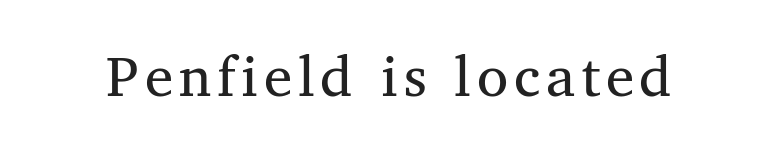
{"serif": "yes", "bold": "no", "weight": "regular", "width": "normal", "stroke_contrast": "medium", "x_height": "medium", "monospaced": "no", "underline": "no", "glyph_px": 57}
